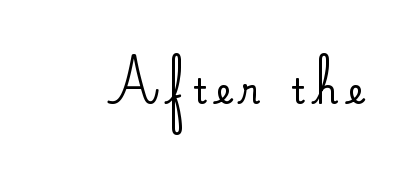
{"serif": "no", "italic": "no", "bold": "no", "weight": "regular", "width": "normal", "stroke_contrast": "low", "x_height": "small", "monospaced": "no", "underline": "no", "letter_spacing": "wide", "letter_spacing_em": 0.3, "glyph_px": 34}
